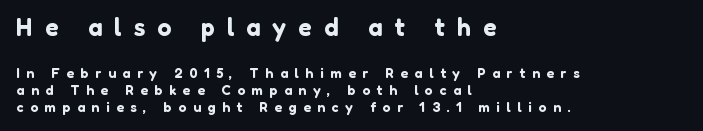
You get the large type first, then a drop to smaller type. Tracking here is generous; glyphs stand well apart from one another. Notice how the stems are strictly vertical — no italics here. The glyphs are unaccompanied by any horizontal stroke below them. Typeset ragged right — the left edge is the straight one.
